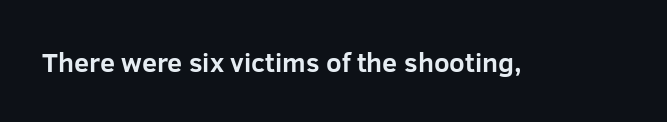
The image shows 27 px bold type, upright; set normal letter spacing, not underlined.
